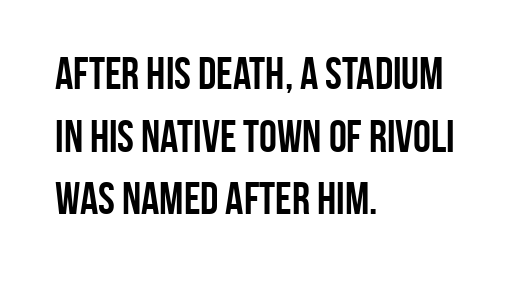
Q: Is the text bold? A: Yes.
Q: Is the text italic (slanted)? A: No, it is upright.
Q: Is the typeface a serif or a sans-serif typeface? A: Sans-serif.
Q: Is the text underlined? A: No.
Q: How is the paragraph aligned? A: Left-aligned.
Q: Is the spacing between letters normal or unusually wide? A: Normal.
Q: Is the spacing between lines tight, normal or loose? A: Normal.
Q: Width (condensed, normal, or wide)? A: Condensed.
Q: Stroke contrast? A: Low.
Q: x-height? A: Large.
Q: Monospaced? A: No.
